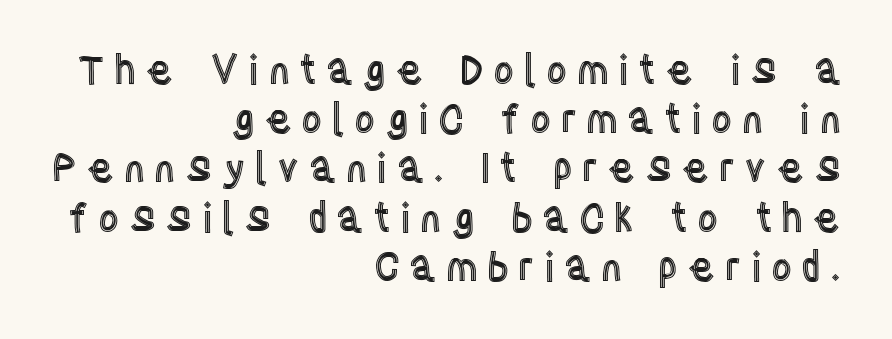
Q: Is the text italic (slanted)? A: No, it is upright.
Q: Is the text underlined? A: No.
Q: How is the paragraph aligned? A: Right-aligned.
Q: Is the spacing between letters normal or unusually wide? A: Unusually wide.
Q: Width (condensed, normal, or wide)? A: Condensed.
Q: x-height? A: Large.
Q: Monospaced? A: No.
